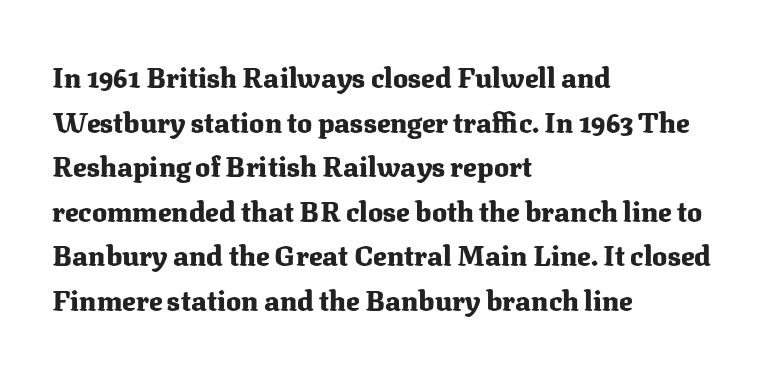
{"serif": "yes", "italic": "no", "bold": "yes", "weight": "heavy", "width": "normal", "stroke_contrast": "medium", "x_height": "medium", "monospaced": "no", "underline": "no", "align": "left", "line_spacing": "normal", "line_spacing_ratio": 1.59, "letter_spacing": "normal", "letter_spacing_em": 0.0, "glyph_px": 28}
